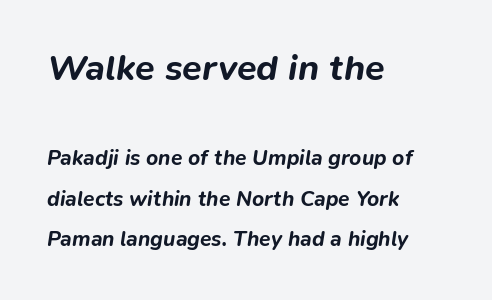
Q: Is the text bold? A: Yes.
Q: Is the text italic (slanted)? A: Yes, it leans right by about 9 degrees.
Q: Is the text underlined? A: No.
Q: How is the paragraph aligned? A: Left-aligned.
Q: Is the spacing between letters normal or unusually wide? A: Normal.
Q: Is the spacing between lines tight, normal or loose? A: Loose.
Q: Which block of text is set in a larger size, the first (top) or the second (bottom)? A: The first (top) one.
Q: Width (condensed, normal, or wide)? A: Normal.
Q: Stroke contrast? A: Low.
Q: x-height? A: Medium.
Q: Monospaced? A: No.
